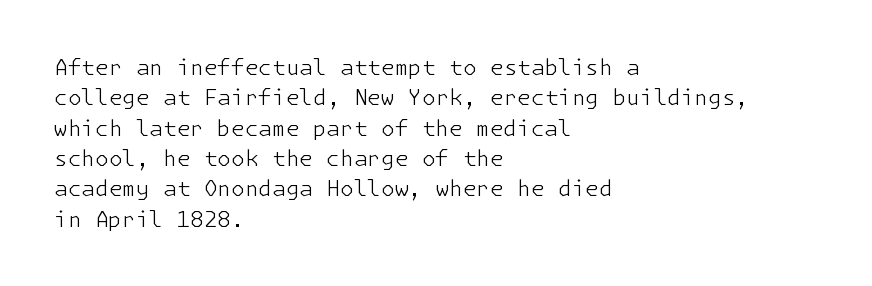
A quiet, ordinary-to-light weight characterises the typeface. The text block is weighted toward the left margin, trailing off unevenly rightward. This rendering leaves character spacing at its baseline value. Characters remain perfectly vertical along every line. The strip under each line holds only bare page.
